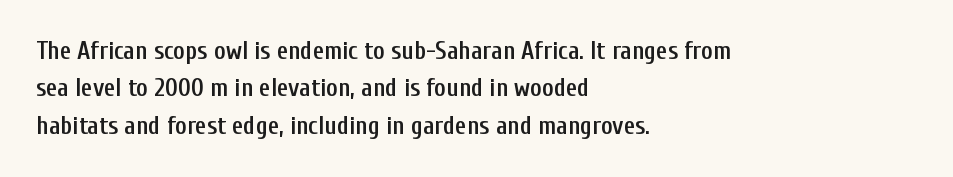
The image shows 25 px text type, upright; set left-aligned, normal line spacing (1.5x), normal letter spacing, not underlined.
